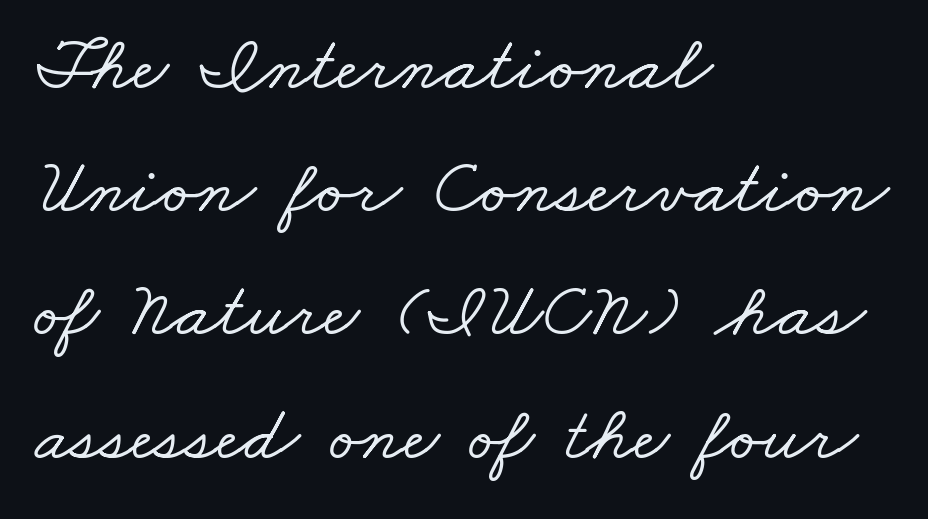
Q: Is the typeface a serif or a sans-serif typeface? A: Serif.
Q: Is the text underlined? A: No.
Q: How is the paragraph aligned? A: Left-aligned.
Q: Is the spacing between letters normal or unusually wide? A: Normal.
Q: Is the spacing between lines tight, normal or loose? A: Normal.
Q: Width (condensed, normal, or wide)? A: Wide.
Q: Stroke contrast? A: Low.
Q: x-height? A: Small.
Q: Monospaced? A: No.
